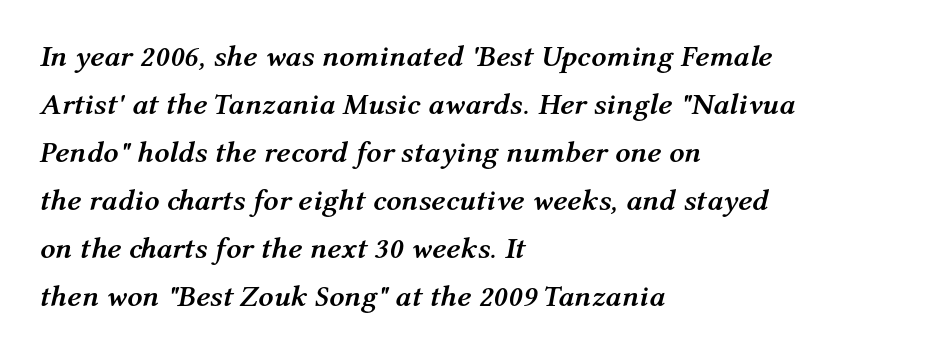
{"italic": "yes", "lean": "right", "slant_degrees": 12, "bold": "yes", "weight": "semibold", "width": "normal", "stroke_contrast": "medium", "x_height": "medium", "monospaced": "no", "underline": "no", "align": "left", "line_spacing": "normal", "line_spacing_ratio": 1.6, "letter_spacing": "normal", "letter_spacing_em": 0.0, "glyph_px": 30}
